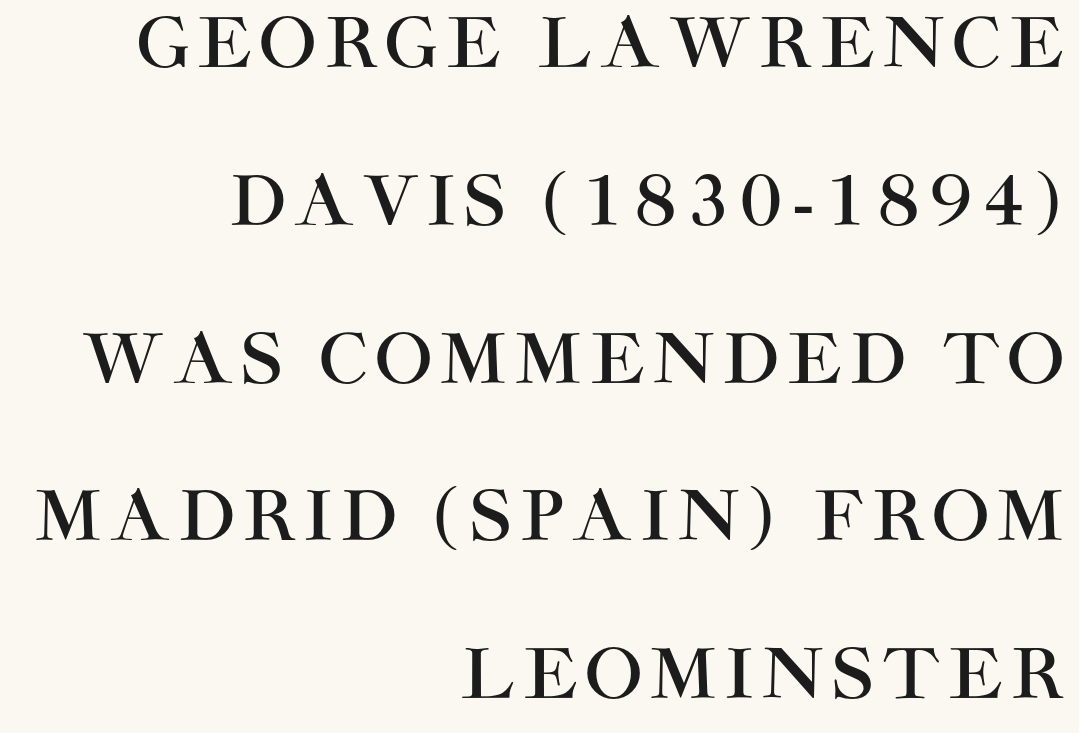
The image shows 68 px sans-serif type, upright; set right-aligned, loose line spacing (2.32x), not underlined; high stroke contrast and a large x-height.
